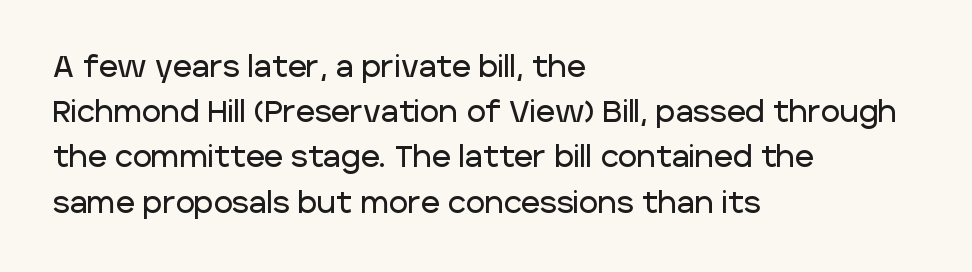
Here the designer chose a conventional face with non-uniform glyph widths. Each line starts at the same left margin while the right side varies. Decoration check: the copy has no underline. Baseline-to-baseline distance is the conventional proportion of letter height.
